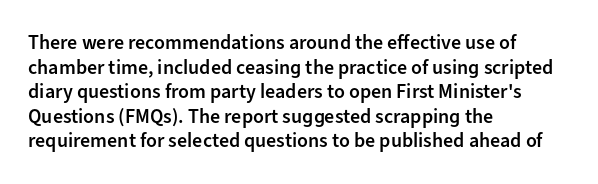
The image shows 20 px text type, upright; set left-aligned, line spacing 1.23x, normal letter spacing, not underlined.
